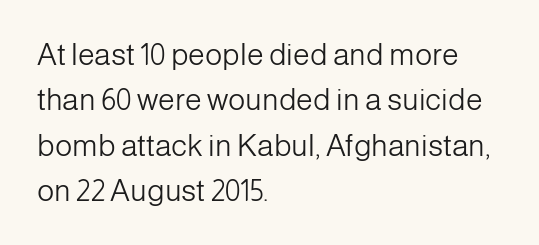
The letters stand upright; this is a roman face. The lines are quadded left. Each letter keeps its own natural width here, so spacing adapts to shape. This rendering leaves character spacing at its baseline value.
